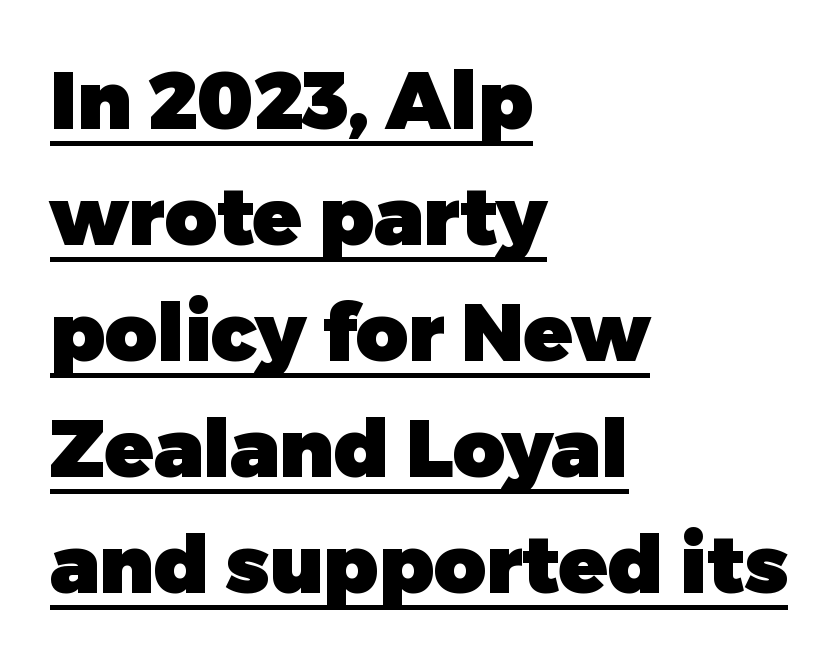
A typographer would call this underscored text. Notice how thick the strokes are: this is what a full bold looks like. Is there any slant? The stems are plumb. The letters advance in unequal steps, a hallmark of proportional type. The letters sit at their default tracking, neither squeezed nor spread.
